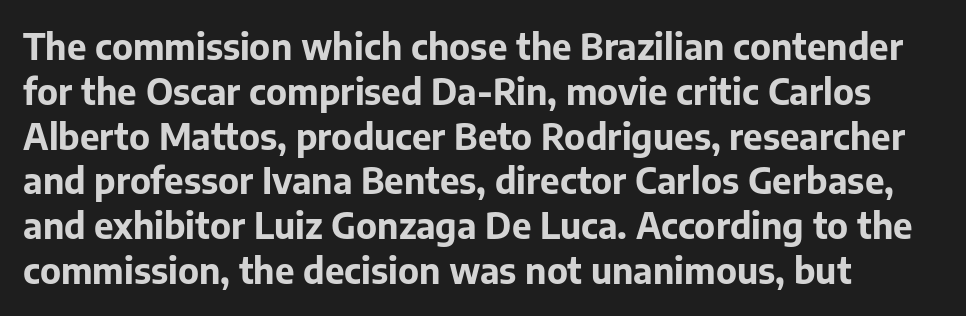
Q: Is the text bold? A: Yes.
Q: Is the text italic (slanted)? A: No, it is upright.
Q: Is the typeface a serif or a sans-serif typeface? A: Sans-serif.
Q: Is the text underlined? A: No.
Q: Is the spacing between letters normal or unusually wide? A: Normal.
Q: Is the spacing between lines tight, normal or loose? A: Normal.
Q: Width (condensed, normal, or wide)? A: Normal.
Q: Stroke contrast? A: Low.
Q: x-height? A: Medium.
Q: Monospaced? A: No.
